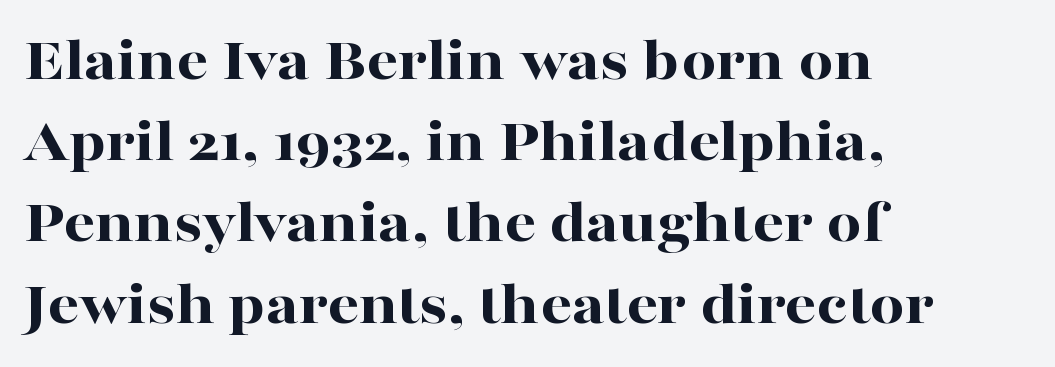
{"serif": "yes", "italic": "no", "bold": "yes", "weight": "bold", "width": "wide", "stroke_contrast": "high", "x_height": "medium", "monospaced": "no", "underline": "no", "align": "left", "line_spacing": "normal", "line_spacing_ratio": 1.31, "letter_spacing": "normal", "letter_spacing_em": 0.0, "glyph_px": 62}
